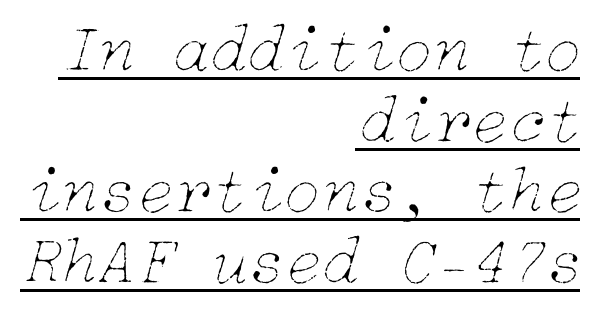
Line spacing here is tight. Caption: standard tracking, unaltered. Does a line run under the words? Yes, clearly. Teacher's note: observe the even right margin — that is flush-right alignment. This reads as an unemphasized weight, regular at the heaviest. Does the lettering tilt? It does — this is italic.
